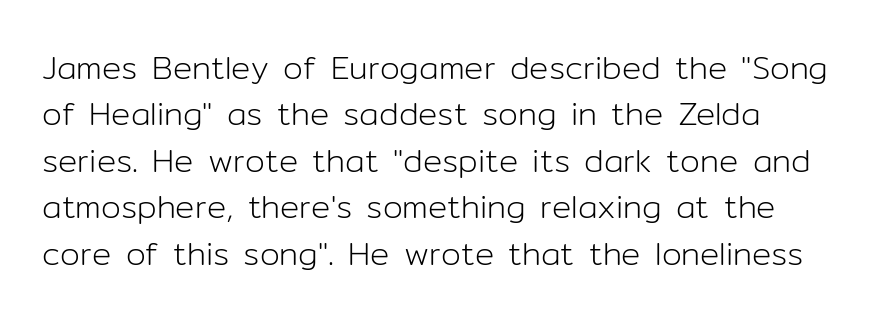
Note: no serifs on the glyphs. The face used here is rendered with its standard letterfit. Is there much room between lines? A standard amount, neither cramped nor airy. The string is rendered with underlining switched off.
